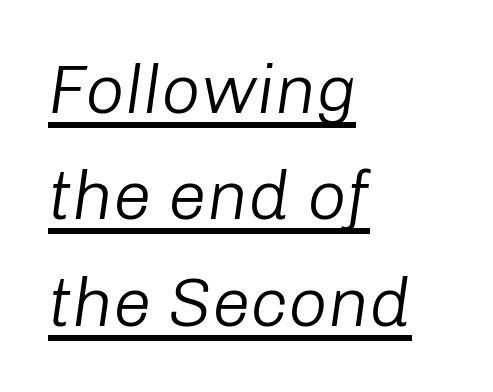
You could not count columns in this text — the font is proportionally spaced. Is the stroke heavy? The answer is a plain regular-or-lighter. Notice how a bar underscores the lettering throughout. Where is the straight margin? On the left. A typesetter would call this leading conventional body-copy spacing.
